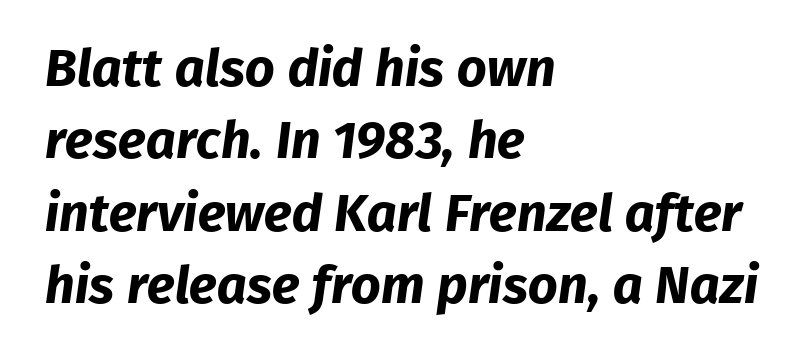
{"serif": "no", "bold": "yes", "weight": "bold", "width": "normal", "stroke_contrast": "low", "x_height": "medium", "monospaced": "no", "underline": "no", "align": "left", "line_spacing": "normal", "line_spacing_ratio": 1.39, "letter_spacing": "normal", "letter_spacing_em": 0.0, "glyph_px": 52}
